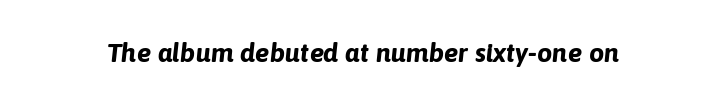
The image shows 27 px bold type, italic (leaning right); set normal letter spacing, not underlined.
